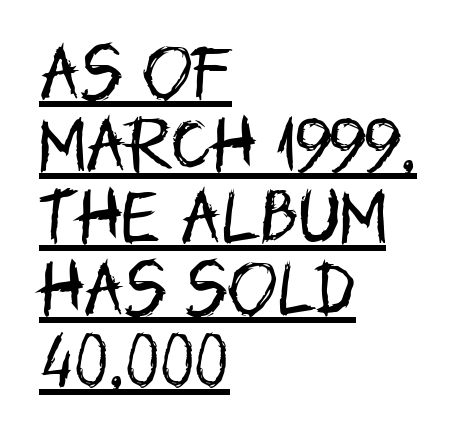
Q: Is the text bold? A: No.
Q: Is the text italic (slanted)? A: No, it is upright.
Q: Is the typeface a serif or a sans-serif typeface? A: Sans-serif.
Q: Is the text underlined? A: Yes.
Q: How is the paragraph aligned? A: Left-aligned.
Q: Is the spacing between letters normal or unusually wide? A: Normal.
Q: Width (condensed, normal, or wide)? A: Condensed.
Q: Stroke contrast? A: Low.
Q: x-height? A: Large.
Q: Monospaced? A: No.
